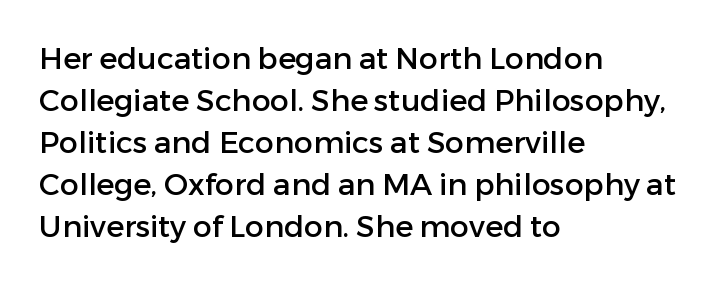
The image shows 30 px sans-serif type, upright; set left-aligned, normal line spacing (1.4x), normal letter spacing, not underlined; low stroke contrast and a medium x-height.
